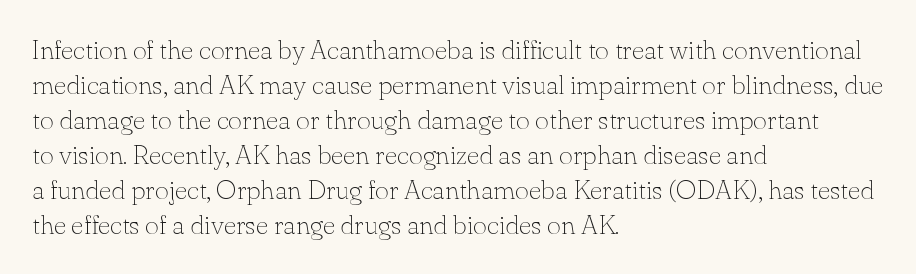
{"italic": "no", "bold": "no", "underline": "no", "align": "left", "line_spacing": "normal", "line_spacing_ratio": 1.3, "letter_spacing": "normal", "letter_spacing_em": 0.0, "glyph_px": 27}
